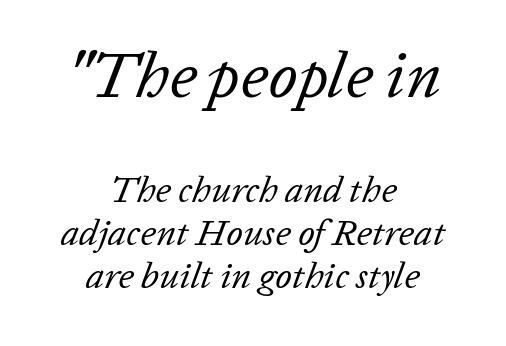
The zone under the glyphs is completely vacant. Unbolded letterforms with no extra heft. Is the letter spacing exaggerated? No — it looks like the ordinary default. Tall strokes in this sample are angled rather than plumb. Spacing verdict: proportional, widths tailored to each character.
